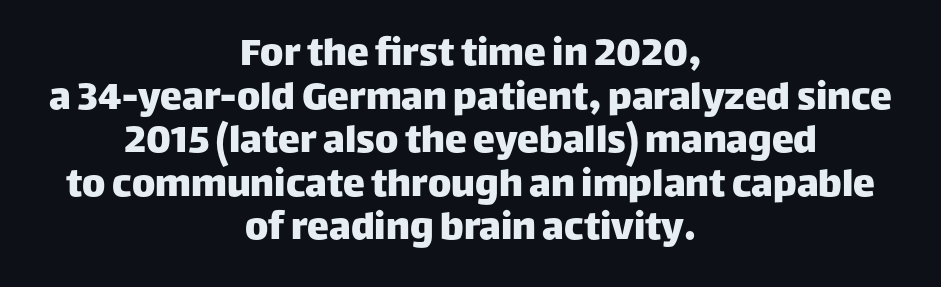
Q: Is the text italic (slanted)? A: No, it is upright.
Q: Is the typeface a serif or a sans-serif typeface? A: Sans-serif.
Q: Is the text underlined? A: No.
Q: How is the paragraph aligned? A: Centered.
Q: Is the spacing between letters normal or unusually wide? A: Normal.
Q: Is the spacing between lines tight, normal or loose? A: Tight.
Q: Width (condensed, normal, or wide)? A: Normal.
Q: Stroke contrast? A: Low.
Q: x-height? A: Large.
Q: Monospaced? A: No.
